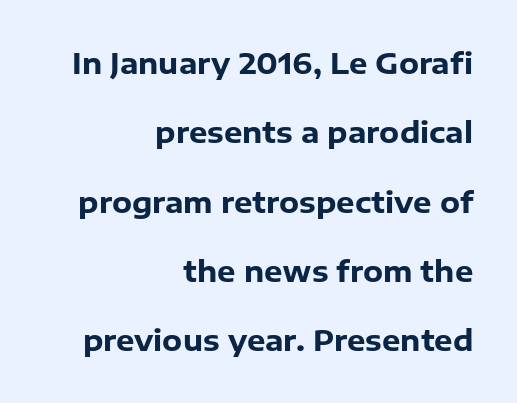
Q: Is the text bold? A: Yes.
Q: Is the text italic (slanted)? A: No, it is upright.
Q: Is the typeface a serif or a sans-serif typeface? A: Sans-serif.
Q: Is the text underlined? A: No.
Q: How is the paragraph aligned? A: Right-aligned.
Q: Is the spacing between letters normal or unusually wide? A: Normal.
Q: Is the spacing between lines tight, normal or loose? A: Loose.
Q: Width (condensed, normal, or wide)? A: Normal.
Q: Stroke contrast? A: Low.
Q: x-height? A: Medium.
Q: Monospaced? A: No.
